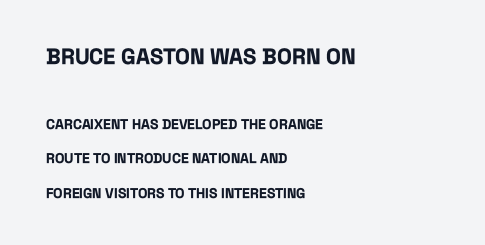
Q: Is the text bold? A: Yes.
Q: Is the text italic (slanted)? A: No, it is upright.
Q: Is the text underlined? A: No.
Q: How is the paragraph aligned? A: Left-aligned.
Q: Is the spacing between letters normal or unusually wide? A: Normal.
Q: Is the spacing between lines tight, normal or loose? A: Loose.
Q: Which block of text is set in a larger size, the first (top) or the second (bottom)? A: The first (top) one.
